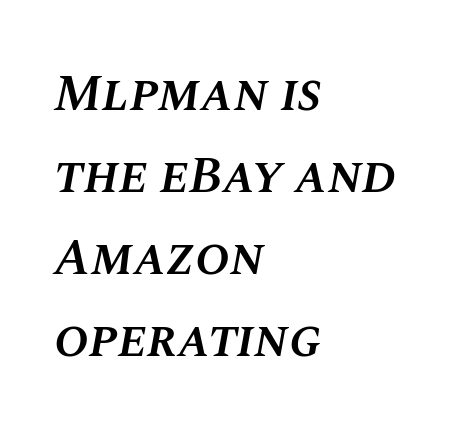
The image shows 52 px semibold type, italic (leaning right); set left-aligned, normal line spacing (1.58x), normal letter spacing, not underlined; medium stroke contrast and a large x-height.
